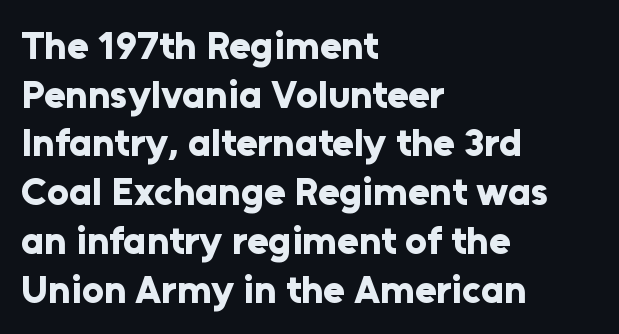
{"serif": "no", "italic": "no", "bold": "yes", "weight": "bold", "width": "normal", "stroke_contrast": "low", "x_height": "medium", "monospaced": "no", "underline": "no", "align": "left", "line_spacing": "normal", "line_spacing_ratio": 1.25, "letter_spacing": "normal", "letter_spacing_em": 0.0, "glyph_px": 39}
